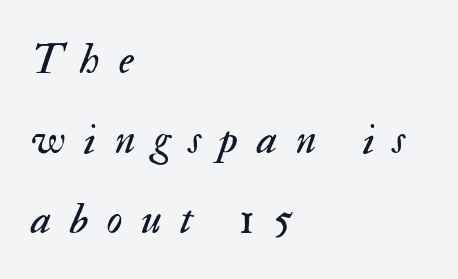
{"italic": "yes", "lean": "right", "slant_degrees": 17, "bold": "no", "weight": "regular", "width": "normal", "stroke_contrast": "medium", "x_height": "small", "monospaced": "no", "underline": "no", "align": "left", "line_spacing_ratio": 1.82, "letter_spacing": "wide", "letter_spacing_em": 0.42, "glyph_px": 44}
